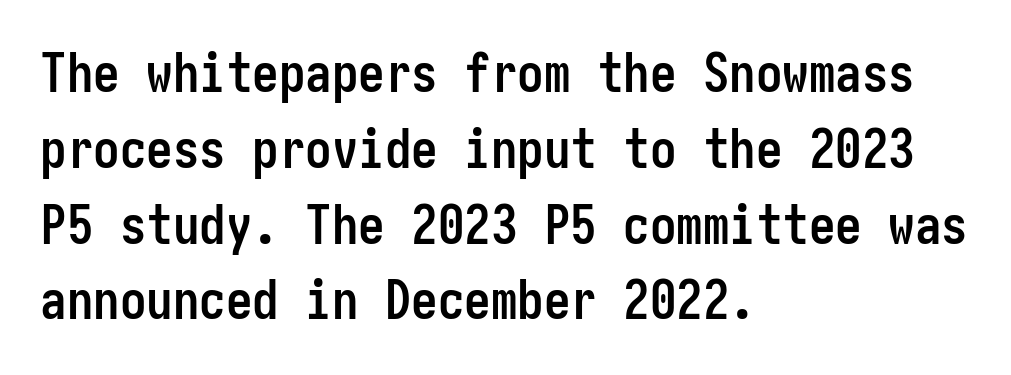
{"serif": "no", "italic": "no", "bold": "yes", "weight": "semibold", "width": "condensed", "stroke_contrast": "low", "x_height": "medium", "underline": "no", "align": "left", "line_spacing": "normal", "line_spacing_ratio": 1.43, "letter_spacing": "normal", "letter_spacing_em": 0.0, "glyph_px": 53}
